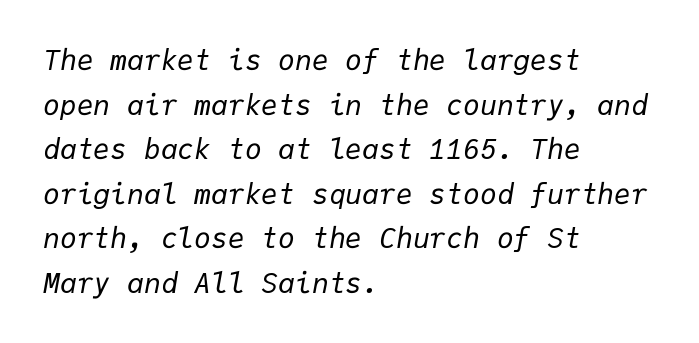
The letters march in equal steps, a hallmark of fixed-pitch type. The passage is arranged the way most books set body copy — flush left. The typesetting does not lean heavy: it is not bold. Summary of vertical rhythm: regular, with standard interline spacing.
